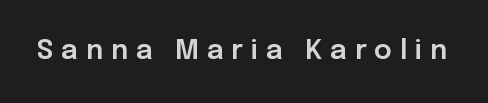
Q: Is the text italic (slanted)? A: No, it is upright.
Q: Is the text underlined? A: No.
Q: Is the spacing between letters normal or unusually wide? A: Unusually wide.
